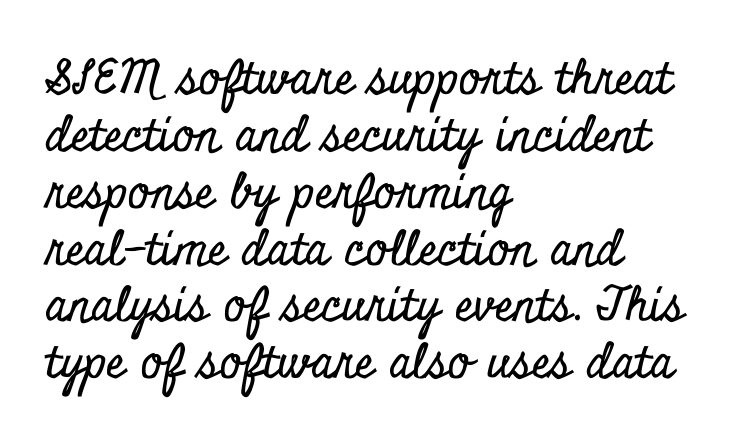
{"serif": "yes", "width": "condensed", "stroke_contrast": "low", "x_height": "small", "monospaced": "no", "underline": "no", "align": "left", "line_spacing_ratio": 1.21, "letter_spacing": "normal", "letter_spacing_em": 0.0, "glyph_px": 47}
